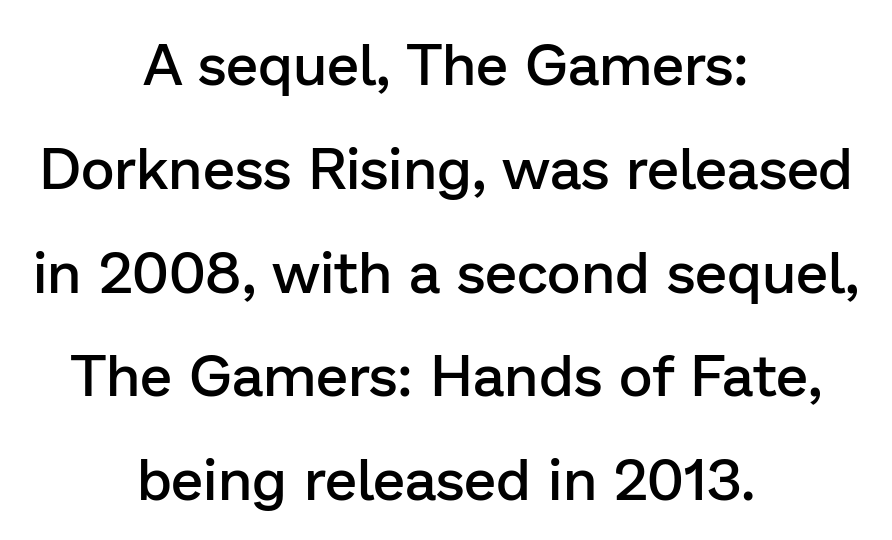
Q: Is the text bold? A: Semi-bold.
Q: Is the text italic (slanted)? A: No, it is upright.
Q: Is the typeface a serif or a sans-serif typeface? A: Sans-serif.
Q: Is the text underlined? A: No.
Q: How is the paragraph aligned? A: Centered.
Q: Is the spacing between letters normal or unusually wide? A: Normal.
Q: Width (condensed, normal, or wide)? A: Normal.
Q: Stroke contrast? A: Low.
Q: x-height? A: Medium.
Q: Monospaced? A: No.
